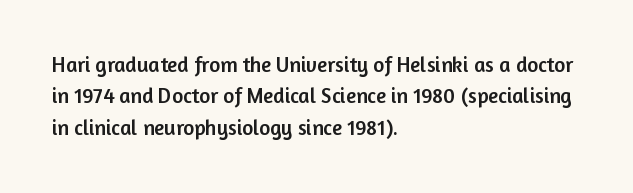
Unmarked baselines from the first word to the last. Every character sits straight up, as roman type does. The lines in this sample share a left origin and differ only in where they stop. Summary of vertical rhythm: regular, with standard interline spacing. Inter-character spacing is left at the font's built-in metrics.
